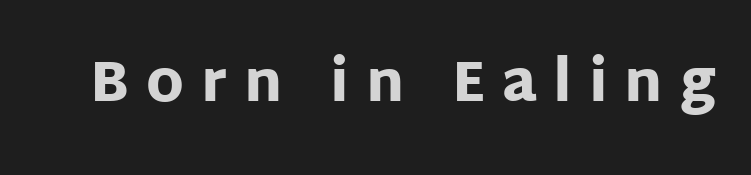
The image shows 56 px heavy sans-serif type, upright; set unusually wide letter spacing (+0.3 em), not underlined; low stroke contrast and a large x-height.
